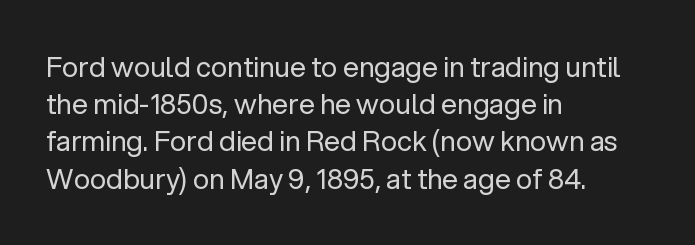
The image shows 28 px regular-weight sans-serif type, upright; set left-aligned, normal line spacing (1.33x), normal letter spacing, not underlined; low stroke contrast and a medium x-height.
